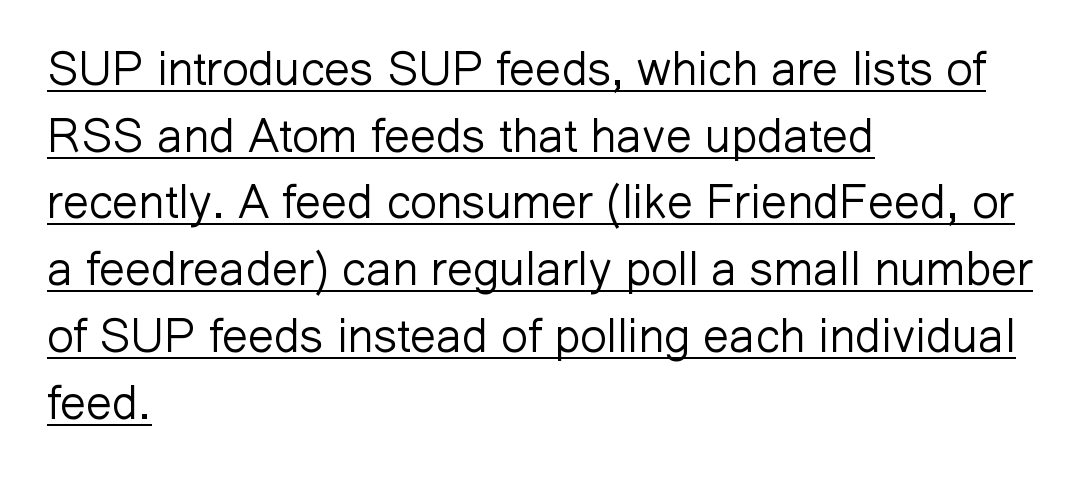
Caption: multi-line text, flush left, ragged right. A typesetter would label this face a sans. Underlining? Definitely there. Inter-character spacing is left at the font's built-in metrics. The letters advance in unequal steps, a hallmark of proportional type.
